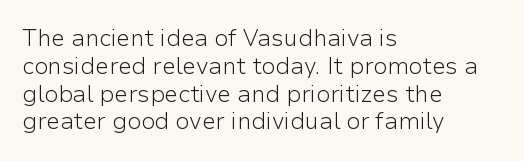
The image shows 23 px text type, upright; set left-aligned, line spacing 1.21x, normal letter spacing, not underlined.
